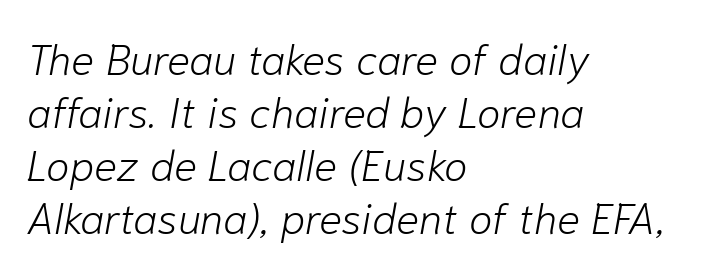
{"italic": "yes", "lean": "right", "slant_degrees": 10, "bold": "no", "weight": "light", "width": "normal", "stroke_contrast": "low", "x_height": "medium", "monospaced": "no", "underline": "no", "align": "left", "line_spacing_ratio": 1.23, "letter_spacing": "normal", "letter_spacing_em": 0.0, "glyph_px": 43}
